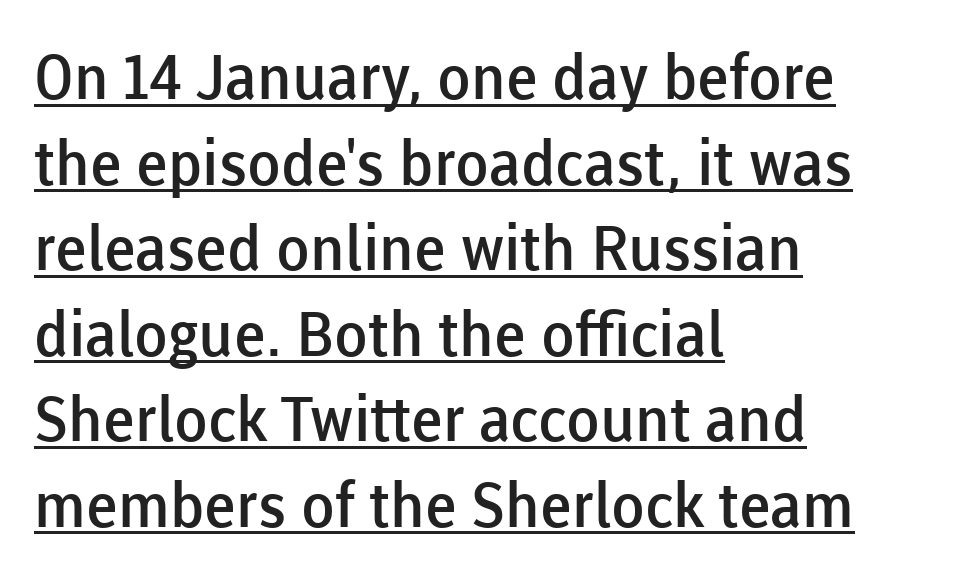
The passage shown has conventional tracking throughout. Each letter keeps its own natural width here, so spacing adapts to shape. The letters stand straight up with perfectly vertical stems. The characters display no serif detailing; their extremities are plain.
